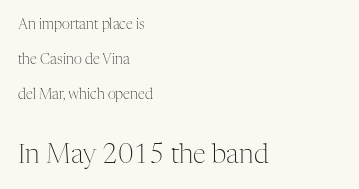
Q: Is the text bold? A: No.
Q: Is the text italic (slanted)? A: No, it is upright.
Q: Is the text underlined? A: No.
Q: How is the paragraph aligned? A: Left-aligned.
Q: Is the spacing between letters normal or unusually wide? A: Normal.
Q: Is the spacing between lines tight, normal or loose? A: Loose.
Q: Which block of text is set in a larger size, the first (top) or the second (bottom)? A: The second (bottom) one.
